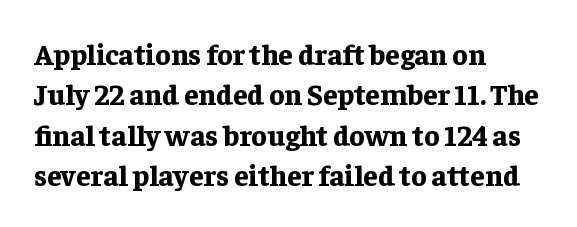
The image shows 29 px bold serif type, upright; set left-aligned, normal line spacing (1.39x), normal letter spacing, not underlined; low stroke contrast and a medium x-height.
